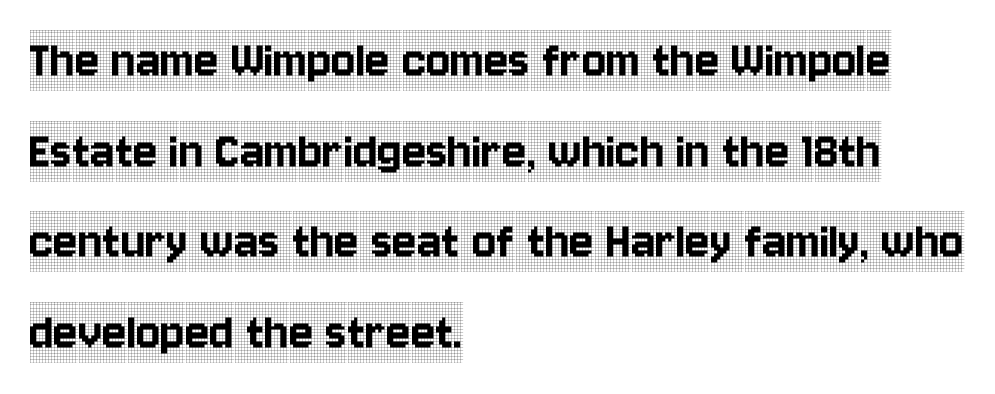
Q: Is the text italic (slanted)? A: No, it is upright.
Q: Is the typeface a serif or a sans-serif typeface? A: Serif.
Q: Is the text underlined? A: No.
Q: How is the paragraph aligned? A: Left-aligned.
Q: Is the spacing between letters normal or unusually wide? A: Normal.
Q: Is the spacing between lines tight, normal or loose? A: Normal.
Q: Width (condensed, normal, or wide)? A: Condensed.
Q: x-height? A: Large.
Q: Monospaced? A: No.
